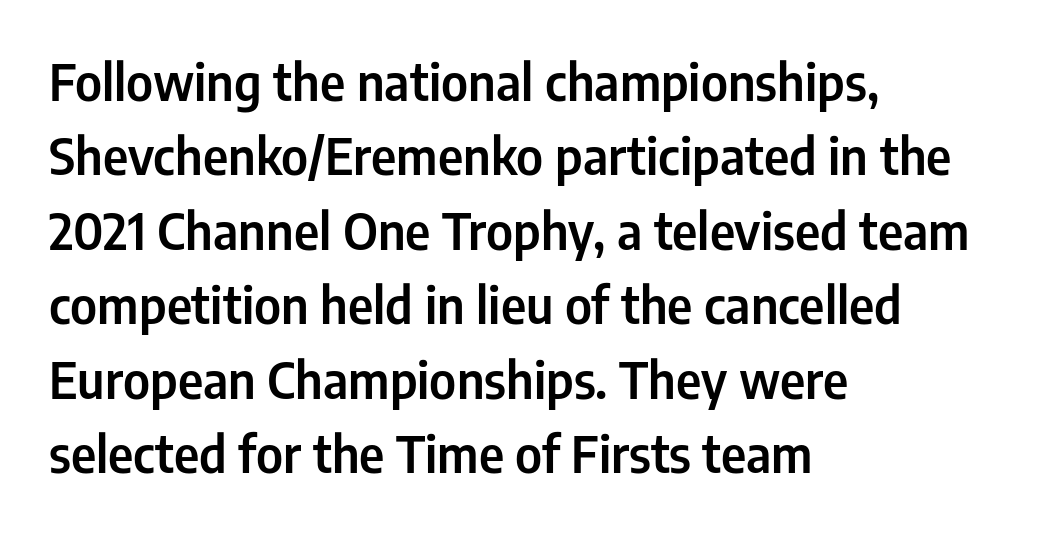
Q: Is the text italic (slanted)? A: No, it is upright.
Q: Is the typeface a serif or a sans-serif typeface? A: Sans-serif.
Q: Is the text underlined? A: No.
Q: How is the paragraph aligned? A: Left-aligned.
Q: Is the spacing between letters normal or unusually wide? A: Normal.
Q: Is the spacing between lines tight, normal or loose? A: Normal.
Q: Width (condensed, normal, or wide)? A: Condensed.
Q: Stroke contrast? A: Low.
Q: x-height? A: Medium.
Q: Monospaced? A: No.
